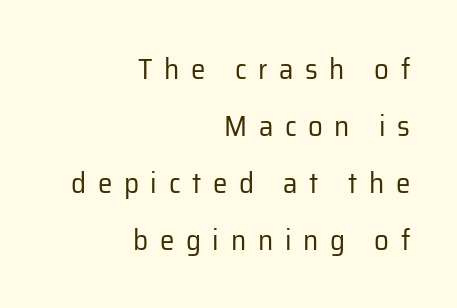
This reads as an unemphasized weight, regular at the heaviest. The face used here is a sans, in the tradition of grotesques and geometrics. Spacing verdict: proportional, widths tailored to each character. Each row of text sits above clean, open space.
